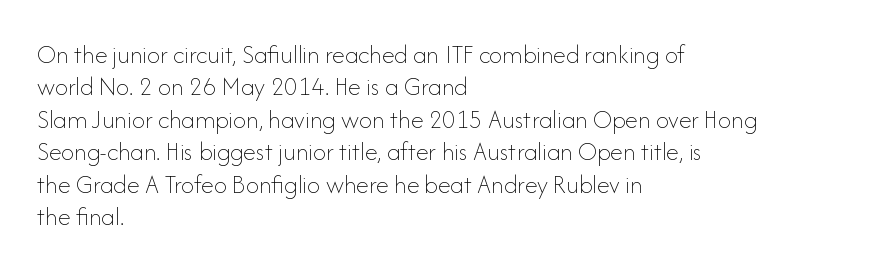
Q: Is the text bold? A: No.
Q: Is the text italic (slanted)? A: No, it is upright.
Q: Is the text underlined? A: No.
Q: How is the paragraph aligned? A: Left-aligned.
Q: Is the spacing between letters normal or unusually wide? A: Normal.
Q: Is the spacing between lines tight, normal or loose? A: Normal.
